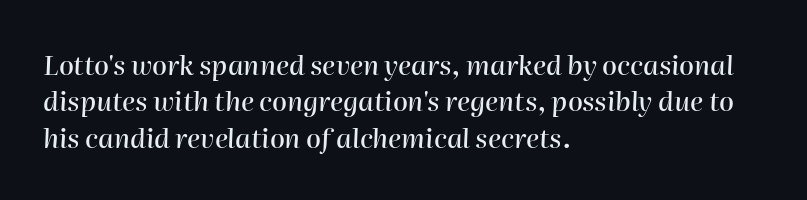
The image shows 27 px text type, italic (leaning right); set left-aligned, normal line spacing (1.35x), normal letter spacing, not underlined.
